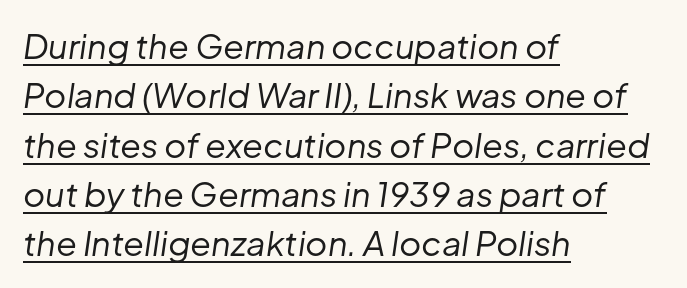
Q: Is the text bold? A: No.
Q: Is the text italic (slanted)? A: Yes, it leans right by about 8 degrees.
Q: Is the text underlined? A: Yes.
Q: How is the paragraph aligned? A: Left-aligned.
Q: Is the spacing between letters normal or unusually wide? A: Normal.
Q: Is the spacing between lines tight, normal or loose? A: Normal.
Q: Width (condensed, normal, or wide)? A: Normal.
Q: Stroke contrast? A: Low.
Q: x-height? A: Medium.
Q: Monospaced? A: No.
